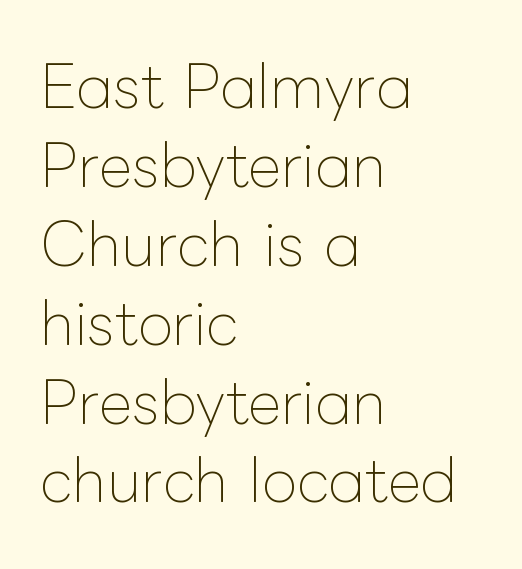
{"italic": "no", "bold": "no", "weight": "thin", "width": "normal", "stroke_contrast": "low", "x_height": "medium", "monospaced": "no", "underline": "no", "align": "left", "line_spacing": "normal", "line_spacing_ratio": 1.36, "letter_spacing": "normal", "letter_spacing_em": 0.0, "glyph_px": 58}
